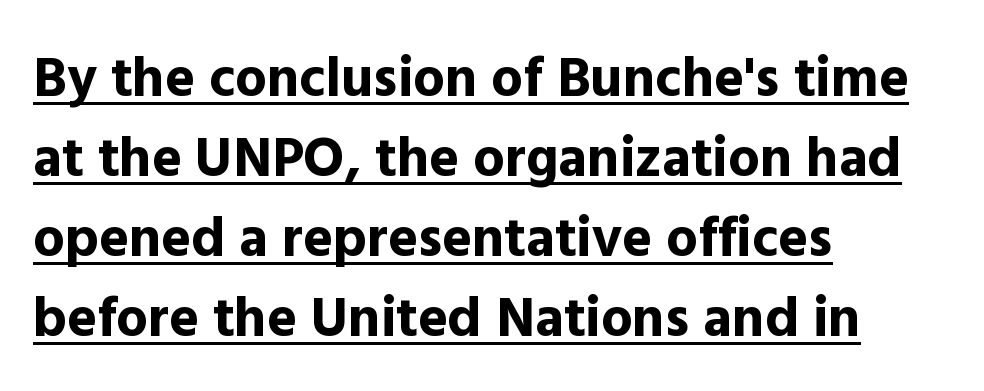
Q: Is the text bold? A: Yes.
Q: Is the text italic (slanted)? A: No, it is upright.
Q: Is the typeface a serif or a sans-serif typeface? A: Sans-serif.
Q: Is the text underlined? A: Yes.
Q: How is the paragraph aligned? A: Left-aligned.
Q: Is the spacing between letters normal or unusually wide? A: Normal.
Q: Is the spacing between lines tight, normal or loose? A: Normal.
Q: Width (condensed, normal, or wide)? A: Normal.
Q: x-height? A: Medium.
Q: Monospaced? A: No.
